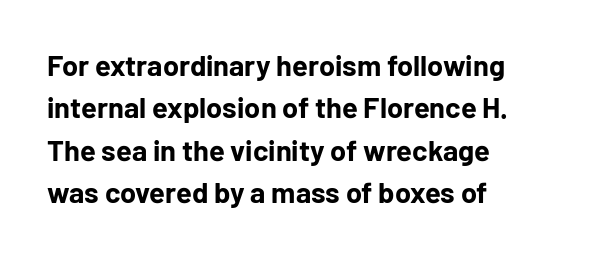
Honestly, the letter spacing is just normal — you wouldn't notice it. When letters stand straight like this, we call the style roman or upright. Unlike a traditional serif, this face leaves its strokes unadorned. The rendering uses natural spacing where letterforms have individual widths.
